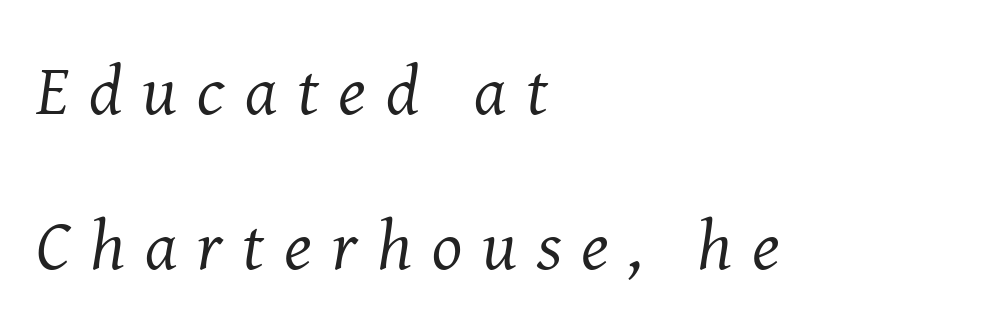
Font category for this specimen: serif. The passage shown is typed in a proportional face where columns would drift. Notice how the passage keeps a crisp vertical edge on the left only. This reads as an unemphasized weight, regular at the heaviest. These lines have a slow, spaced-out rhythm from letter to letter. Honestly, the rows look like they've been pulled way apart.
